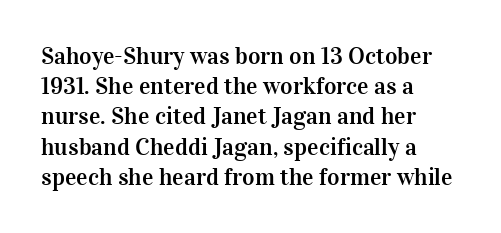
{"italic": "no", "underline": "no", "align": "left", "line_spacing": "normal", "line_spacing_ratio": 1.26, "letter_spacing": "normal", "letter_spacing_em": 0.0, "glyph_px": 24}
